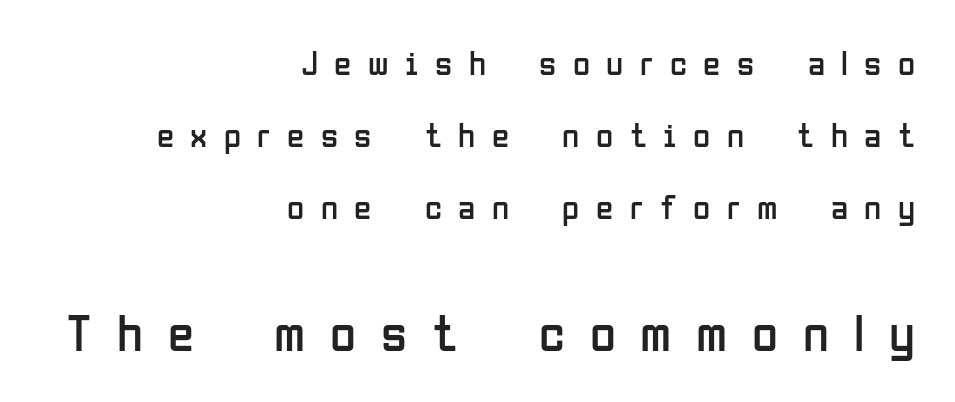
Leading: increased. The letterforms sit at book weight or below. The ragged edge is on the left, which tells us the setting is flush right. Loose tracking; the words dissolve into strings of separated letters.
